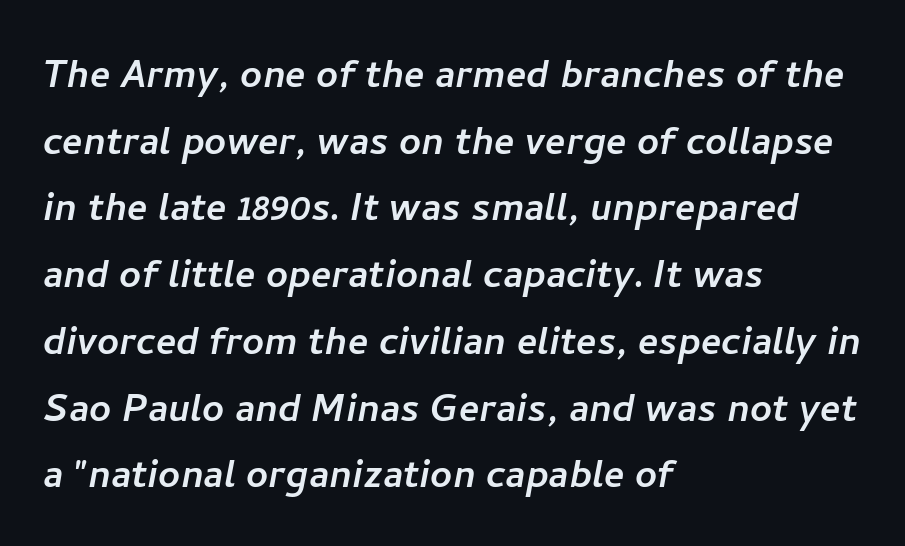
What stands out about the letter spacing? Nothing — it is the standard amount. The area under the type is left untouched. A typesetter would call this proportional, since set widths differ per character. These lines are composed in type without serifs. Notice how descenders clear the ascenders below comfortably — that's standard leading. Typeset ragged right — the left edge is the straight one.
